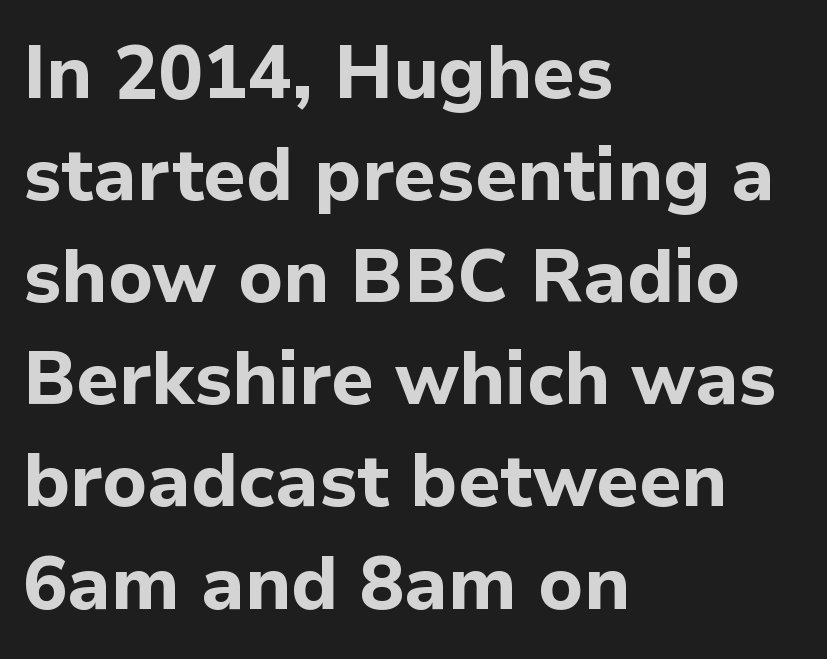
Has an underline been added? It has not. The letters advance in unequal steps, a hallmark of proportional type. The letters sit at their default tracking, neither squeezed nor spread. This sample uses an upright cut, with every glyph sitting square on the baseline. In terms of leading, this rendering sits right in the middle.
